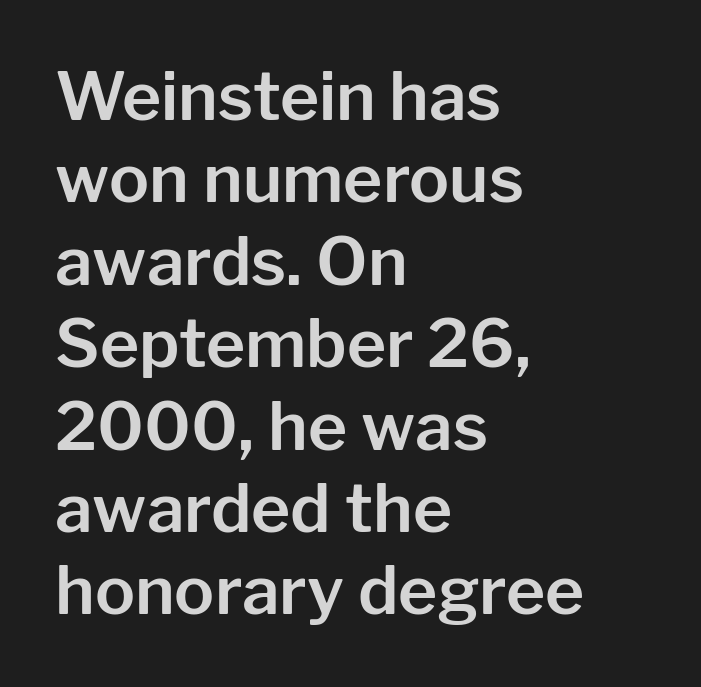
The image shows 67 px sans-serif type, upright; set left-aligned, line spacing 1.23x, normal letter spacing, not underlined; low stroke contrast and a medium x-height.
